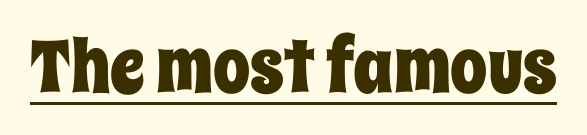
The image shows 74 px condensed type, upright; set normal letter spacing, underlined; low stroke contrast and a large x-height.
